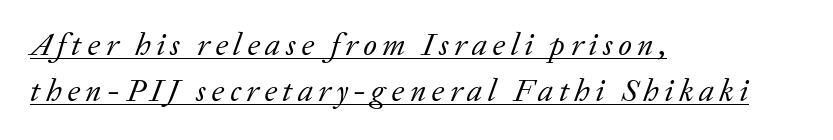
The image shows 32 px regular-weight serif type, italic (leaning right); set left-aligned, normal line spacing (1.44x), underlined; low stroke contrast and a medium x-height.
